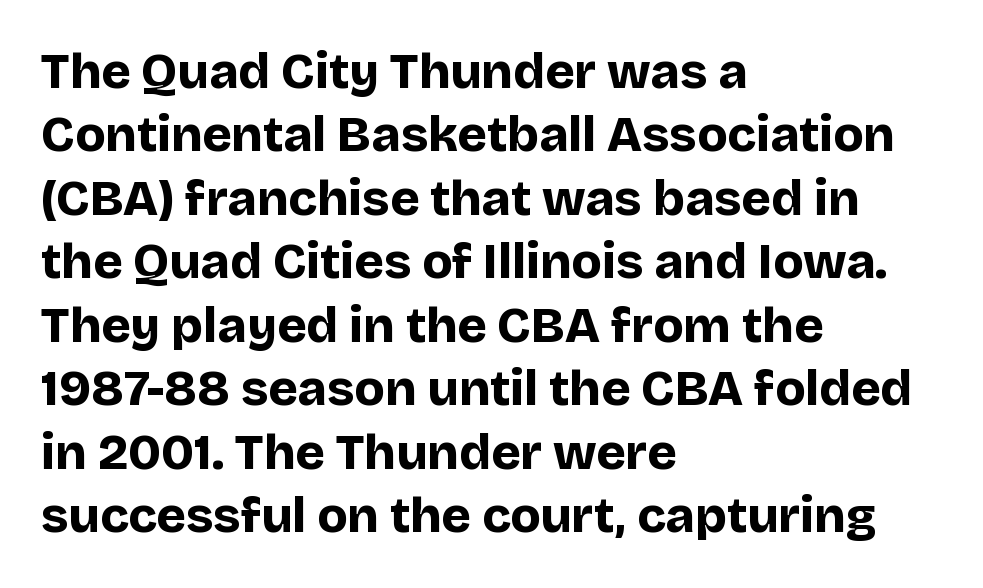
Baseline-to-baseline distance is the conventional proportion of letter height. The typesetting leans heavy: a genuine bold. Standard letterfit; no display-style spreading of the glyphs. The letters carry no serifs — their stems end cleanly without finishing strokes. Rendered with straight, roman letterforms. Each letter keeps its own natural width here, so spacing adapts to shape.
